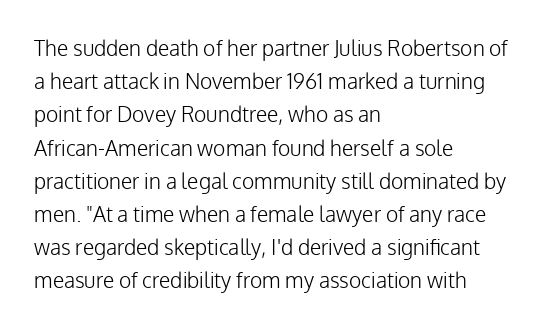
{"italic": "no", "bold": "no", "underline": "no", "align": "left", "line_spacing": "normal", "line_spacing_ratio": 1.58, "letter_spacing": "normal", "letter_spacing_em": 0.0, "glyph_px": 21}
